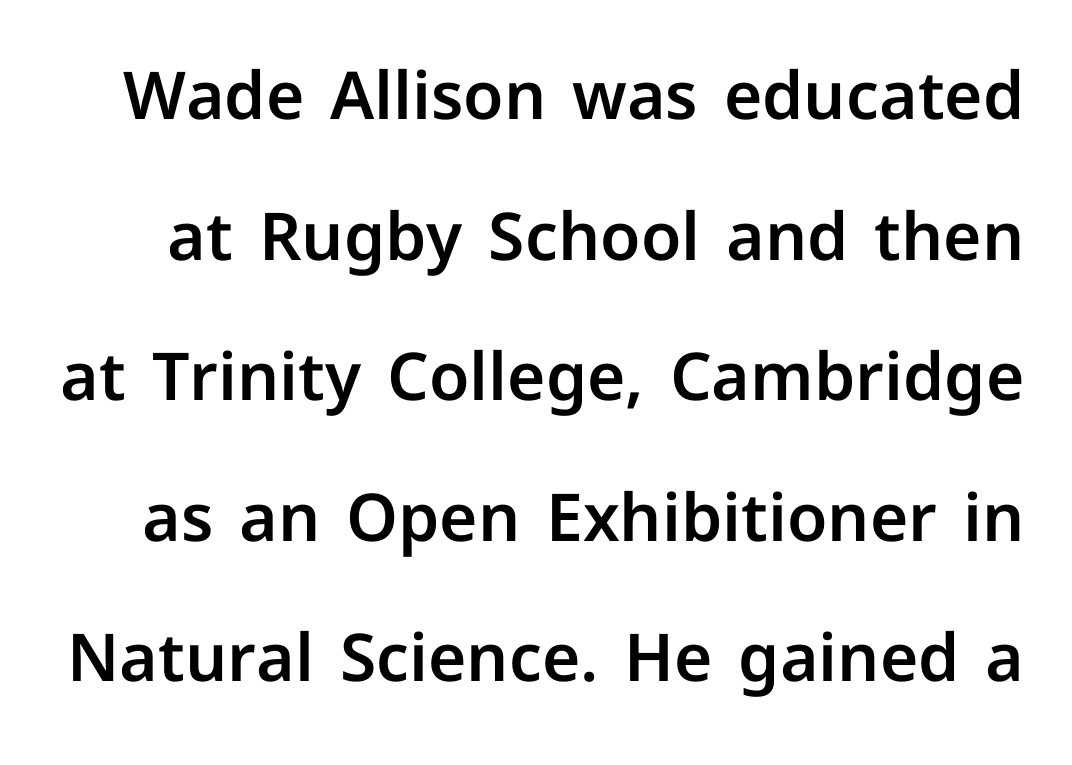
No feet cap the strokes, marking this as sans-serif type. Is there any slant? The stems are plumb. The strip under each line holds only bare page. The designer dialed line spacing up above the default. Character widths vary here, with narrow letters taking less room than wide ones. Tracking value appears to be zero — textbook default spacing.
